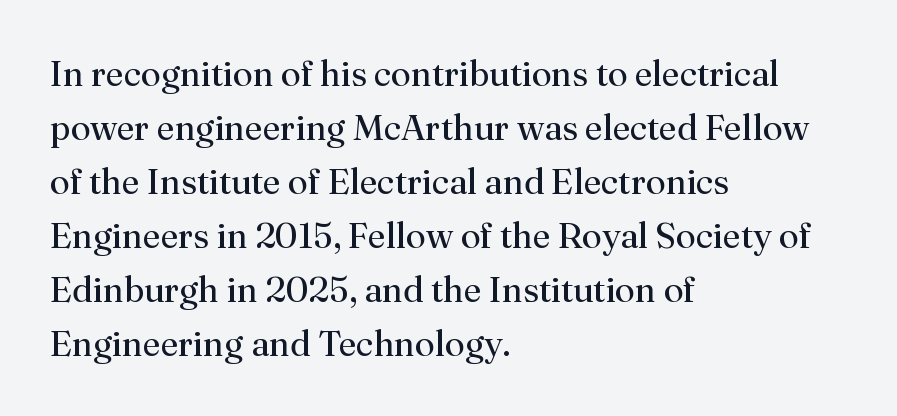
The letters sit at their default tracking, neither squeezed nor spread. This sample has the flowing, uneven cadence of proportional lettering. Each row of text sits above clean, open space. Stroke terminals: seriffed. Stems here are at most as thick as an everyday book face.
